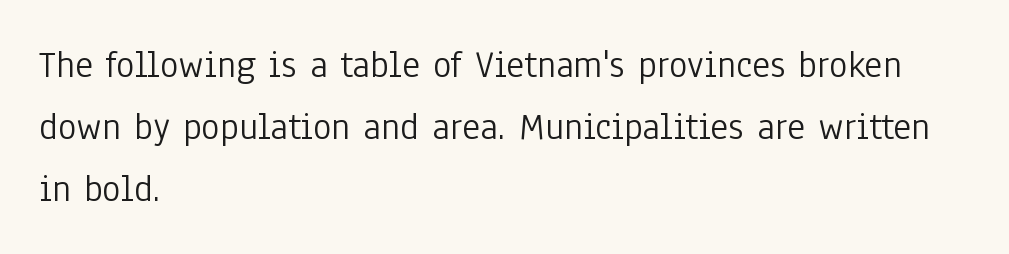
{"serif": "no", "italic": "no", "bold": "no", "weight": "light", "width": "condensed", "stroke_contrast": "low", "x_height": "medium", "monospaced": "no", "underline": "no", "align": "left", "line_spacing": "normal", "line_spacing_ratio": 1.59, "letter_spacing": "normal", "letter_spacing_em": 0.0, "glyph_px": 39}
